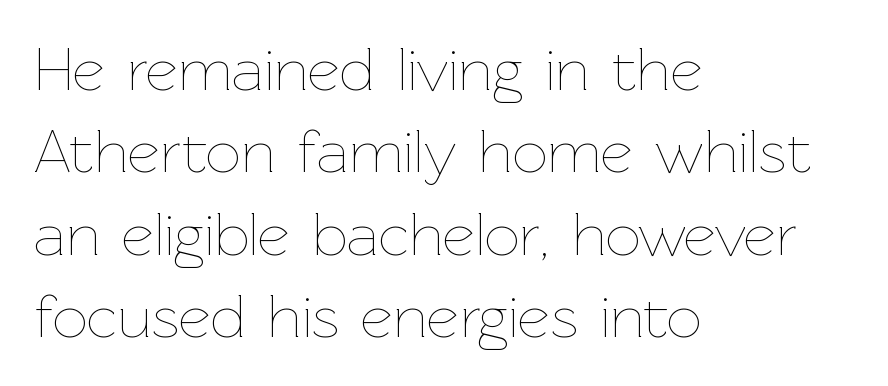
{"italic": "no", "bold": "no", "weight": "thin", "width": "normal", "stroke_contrast": "low", "x_height": "medium", "monospaced": "no", "underline": "no", "align": "left", "line_spacing": "normal", "line_spacing_ratio": 1.33, "letter_spacing": "normal", "letter_spacing_em": 0.0, "glyph_px": 62}
